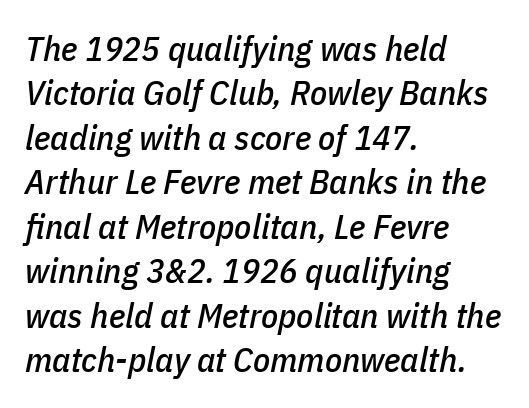
Q: Is the text italic (slanted)? A: Yes, it leans right by about 11 degrees.
Q: Is the text underlined? A: No.
Q: How is the paragraph aligned? A: Left-aligned.
Q: Is the spacing between letters normal or unusually wide? A: Normal.
Q: Is the spacing between lines tight, normal or loose? A: Normal.
Q: Width (condensed, normal, or wide)? A: Condensed.
Q: Stroke contrast? A: Low.
Q: x-height? A: Medium.
Q: Monospaced? A: No.
